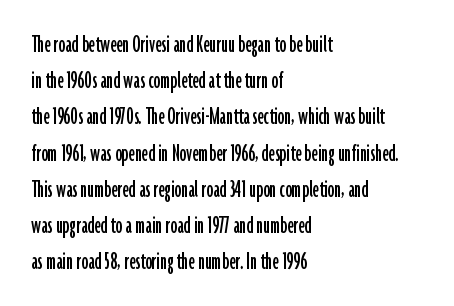
{"italic": "no", "underline": "no", "align": "left", "line_spacing": "normal", "line_spacing_ratio": 1.34, "letter_spacing": "normal", "letter_spacing_em": 0.0, "glyph_px": 27}
